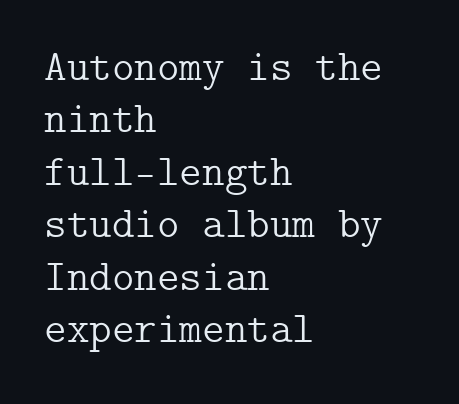
These lines keep a tight, regular rhythm from letter to letter. All the whitespace from short lines collects on the right. Quick note: underline off. The typesetting does not lean heavy: it is not bold. Observe the serifs anchoring each vertical stroke in this sample. The specimen reads as upright at a glance.
